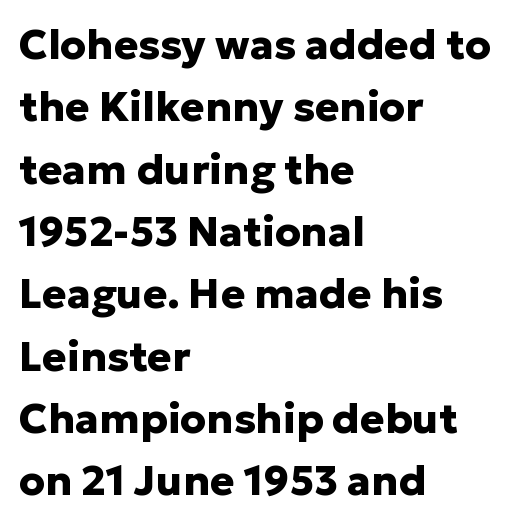
The image shows 41 px heavy sans-serif type, upright; set left-aligned, normal line spacing (1.52x), normal letter spacing, not underlined; low stroke contrast and a medium x-height.
